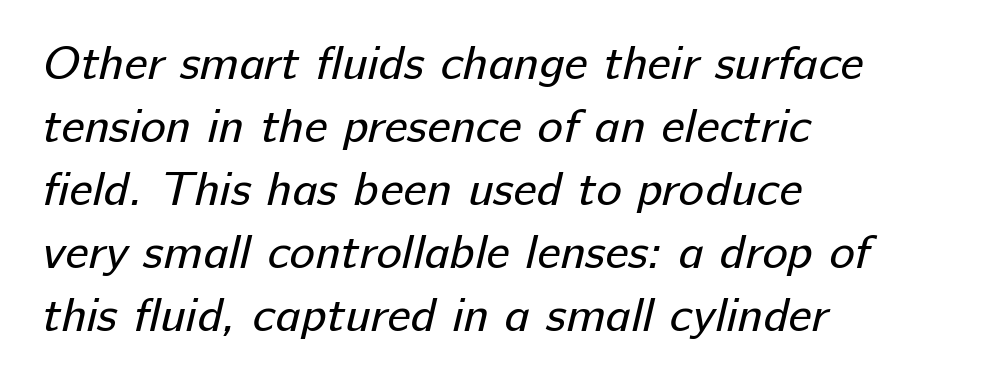
{"serif": "no", "bold": "no", "weight": "regular", "width": "normal", "stroke_contrast": "low", "x_height": "medium", "monospaced": "no", "underline": "no", "align": "left", "line_spacing": "normal", "line_spacing_ratio": 1.31, "letter_spacing": "normal", "letter_spacing_em": 0.0, "glyph_px": 48}
